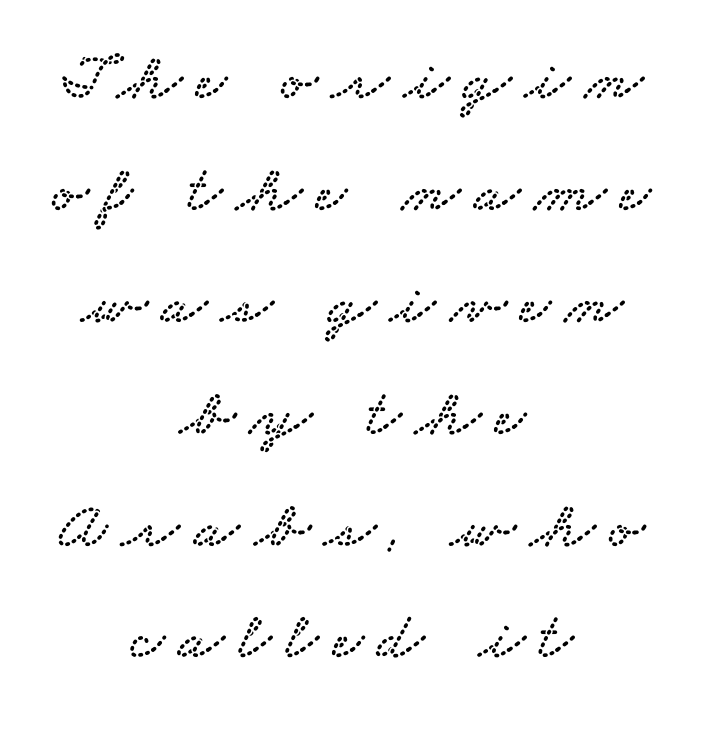
The rendering uses natural spacing where letterforms have individual widths. Baseline-to-baseline distance is the conventional proportion of letter height. Typeset on center — no edge is straight. A clean baseline with only descenders dipping below it. Characters follow at a spacing far wider than the type designer built in.
